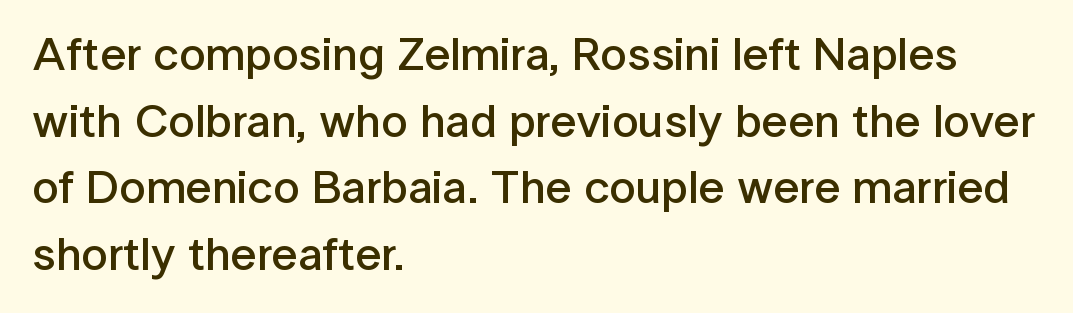
Q: Is the text bold? A: Semi-bold.
Q: Is the text italic (slanted)? A: No, it is upright.
Q: Is the typeface a serif or a sans-serif typeface? A: Sans-serif.
Q: Is the text underlined? A: No.
Q: How is the paragraph aligned? A: Left-aligned.
Q: Is the spacing between letters normal or unusually wide? A: Normal.
Q: Is the spacing between lines tight, normal or loose? A: Normal.
Q: Width (condensed, normal, or wide)? A: Normal.
Q: Stroke contrast? A: Low.
Q: x-height? A: Medium.
Q: Monospaced? A: No.
